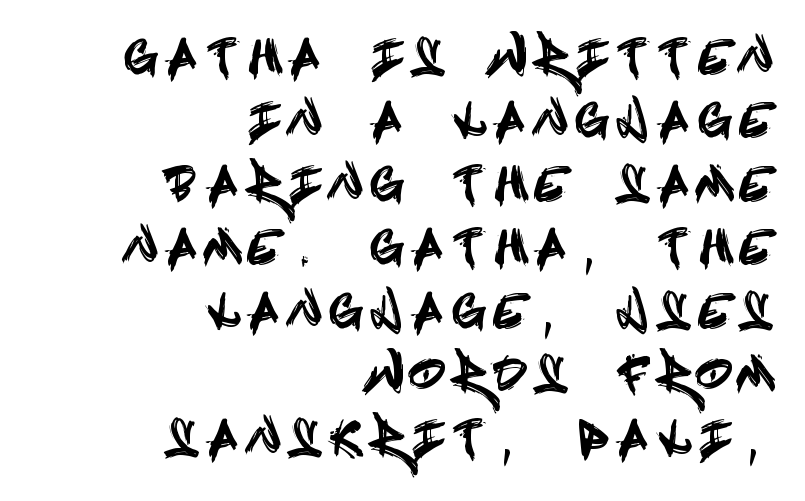
A typesetter would call this leading conventional body-copy spacing. This sample uses a sans-serif face. Loose tracking; the words dissolve into strings of separated letters.
